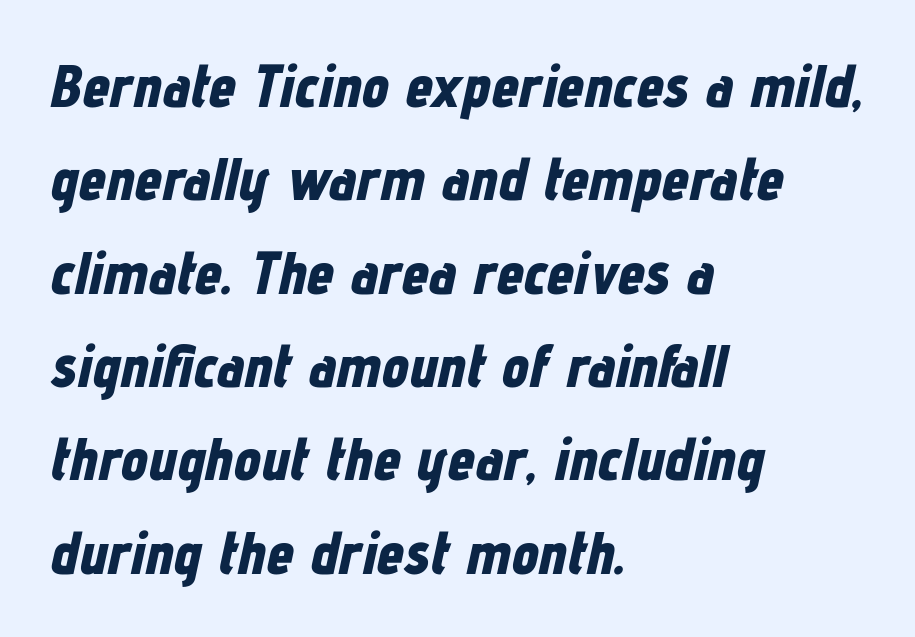
The image shows 61 px bold, condensed type, italic (leaning right); set left-aligned, normal line spacing (1.53x), normal letter spacing, not underlined; low stroke contrast and a medium x-height.
